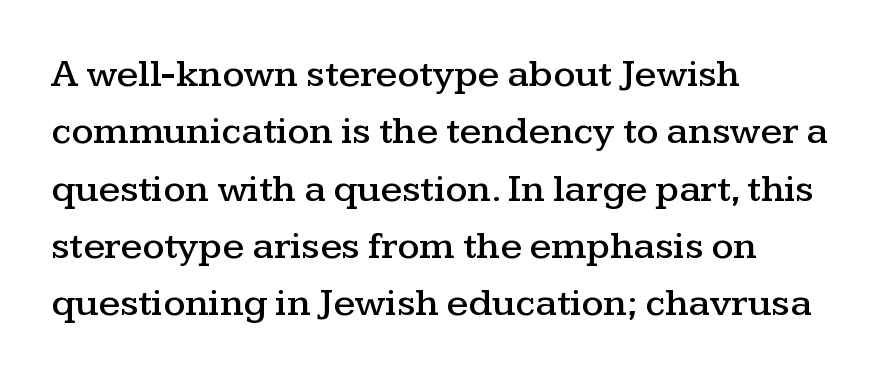
The glyphs are unaccompanied by any horizontal stroke below them. Vertical spacing — default. Little horizontal feet cap the strokes, marking this as serif type. Think of a printed novel: that variable character pitch is what you see here. Unlike italic type, these characters show no tilt at all. The lines are quadded left.
